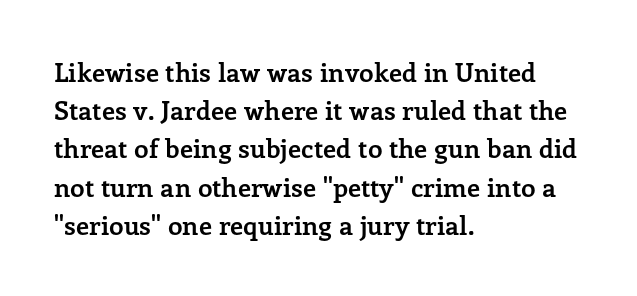
Q: Is the text bold? A: Yes.
Q: Is the text italic (slanted)? A: No, it is upright.
Q: Is the text underlined? A: No.
Q: How is the paragraph aligned? A: Left-aligned.
Q: Is the spacing between letters normal or unusually wide? A: Normal.
Q: Is the spacing between lines tight, normal or loose? A: Normal.
